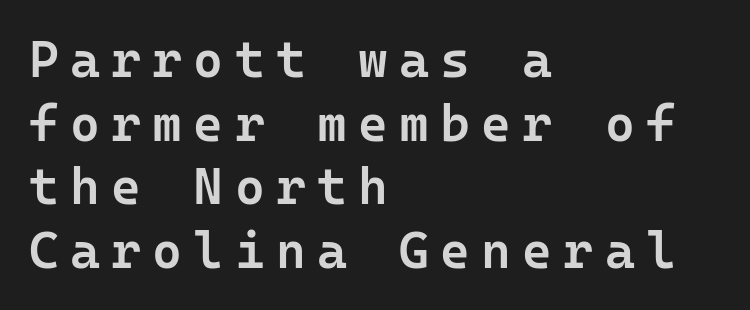
The image shows 51 px semibold sans-serif type, upright, monospaced; set left-aligned, normal line spacing (1.25x), unusually wide letter spacing (+0.22 em), not underlined; low stroke contrast and a medium x-height.
